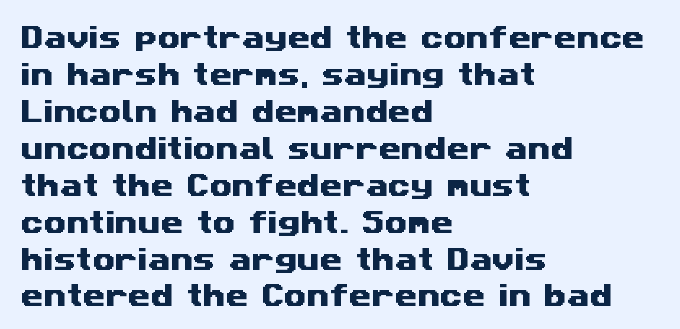
{"underline": "no", "align": "left", "line_spacing": "normal", "line_spacing_ratio": 1.42, "letter_spacing": "normal", "letter_spacing_em": 0.0, "glyph_px": 26}
